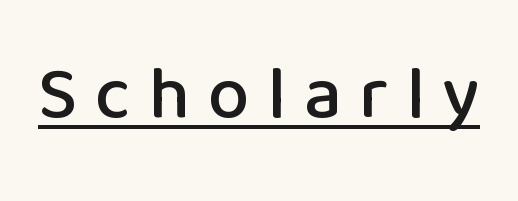
The image shows 74 px sans-serif type, upright; set unusually wide letter spacing (+0.24 em), underlined; low stroke contrast and a medium x-height.
